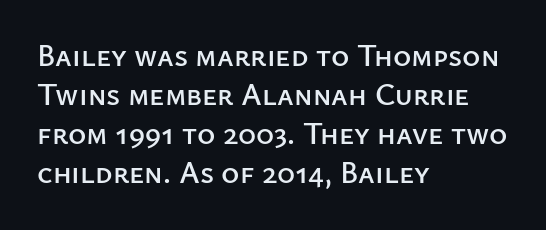
Which margin do the lines hug? The left one — the right edge is uneven. These lines are rendered in a variable-pitch font. Baseline-to-baseline distance is the conventional proportion of letter height. The passage shown is typeset with a sans-serif family. Posture: vertical.
